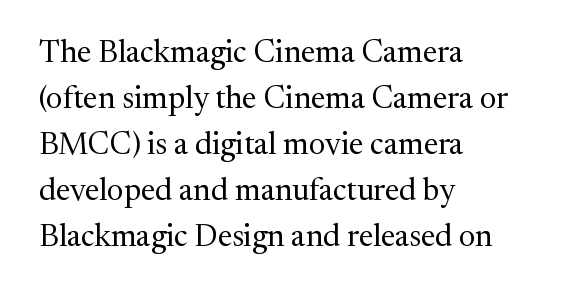
The image shows 31 px regular-weight serif type, upright; set left-aligned, normal line spacing (1.48x), normal letter spacing, not underlined; medium stroke contrast and a medium x-height.
